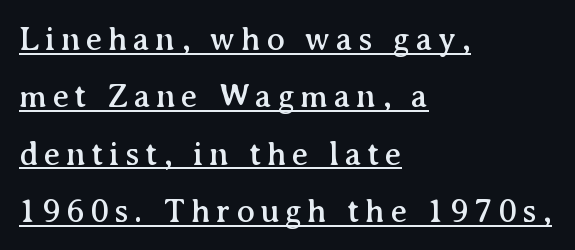
The rendering uses natural spacing where letterforms have individual widths. You can see a thin bar hugging the bottom of the glyphs. In terms of posture, this sample is upright. Small tapered or slab feet sit at the stroke ends, so this counts as serif. The block of text has a typical density, with ordinary space between rows. The typesetter chose a ragged-right arrangement here.
